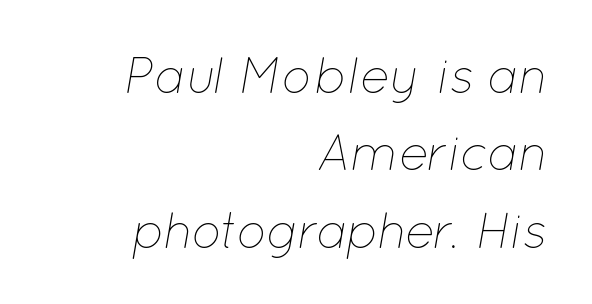
The image shows 50 px thin type, italic (leaning right); set right-aligned, normal line spacing (1.55x), normal letter spacing, not underlined; low stroke contrast and a medium x-height.
